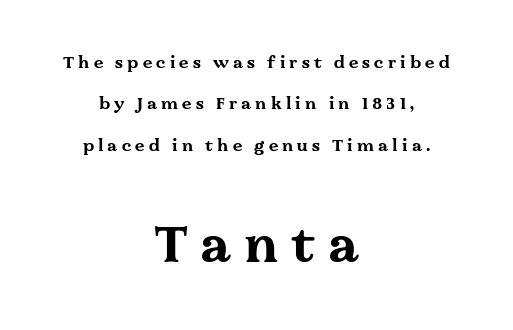
{"serif": "yes", "italic": "no", "bold": "yes", "weight": "bold", "width": "wide", "stroke_contrast": "medium", "x_height": "medium", "monospaced": "no", "underline": "no", "align": "center", "line_spacing": "loose", "line_spacing_ratio": 2.44, "letter_spacing": "wide", "letter_spacing_em": 0.24, "larger_block": "second", "size_ratio": 3.06, "glyph_px": 52}
